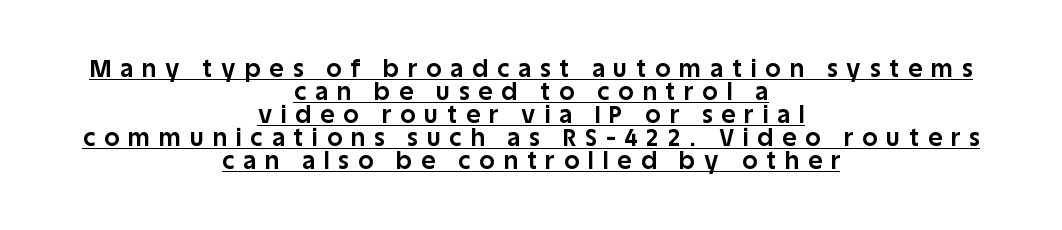
One-word summary of the alignment: center. Weight: bold. The passage shown is underscored from start to finish. Loose tracking; the words dissolve into strings of separated letters. One glance says dense: line gaps are narrower than usual. These lines were composed using upright roman letters.
